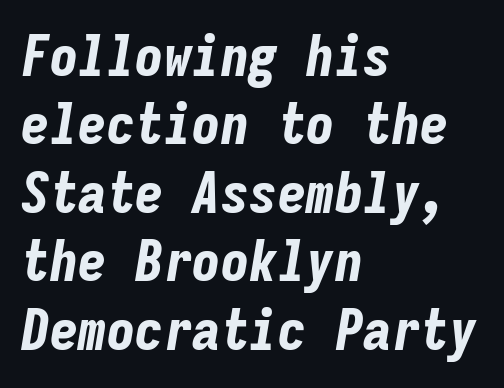
The image shows 57 px bold, condensed type, italic (leaning right), monospaced; set left-aligned, line spacing 1.2x, normal letter spacing, not underlined; low stroke contrast and a medium x-height.
